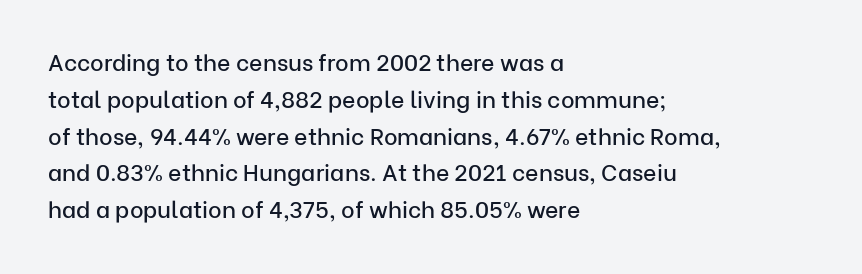
The image shows 23 px text type, upright; set left-aligned, normal line spacing (1.6x), normal letter spacing, not underlined.
